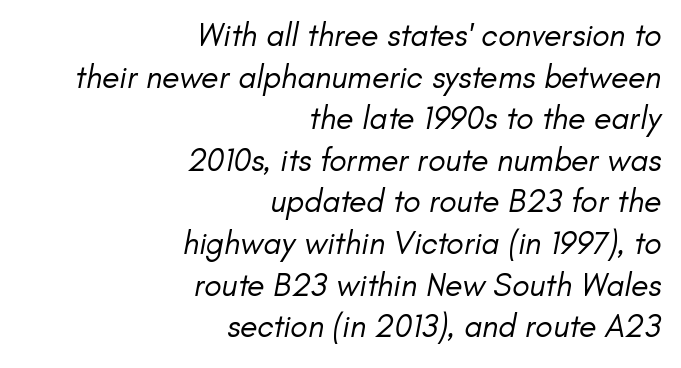
{"serif": "no", "bold": "no", "weight": "regular", "width": "normal", "stroke_contrast": "low", "x_height": "small", "monospaced": "no", "underline": "no", "align": "right", "line_spacing": "normal", "line_spacing_ratio": 1.3, "letter_spacing": "normal", "letter_spacing_em": 0.0, "glyph_px": 32}
